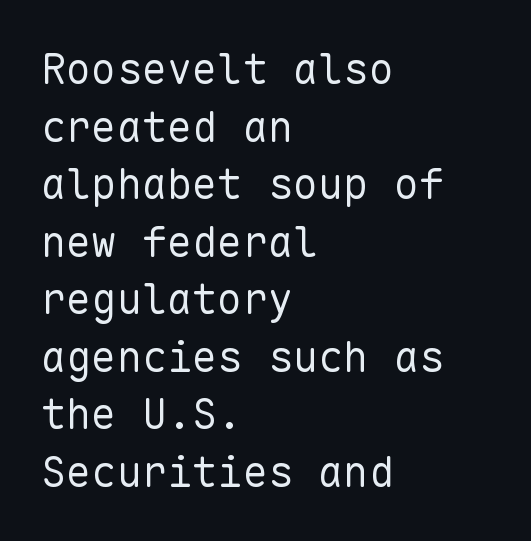
Between one letter and the next there's only the usual sliver of space. Is this a fixed-width face? Yes — each glyph sits in an identical cell. The line-height multiplier appears to be the usual default. Anything drawn beneath the words? Only blank space. Visually the block forms a straight wall on the left and a jagged coastline on the right. To sum up the face: it is a sans, with no serifs.
